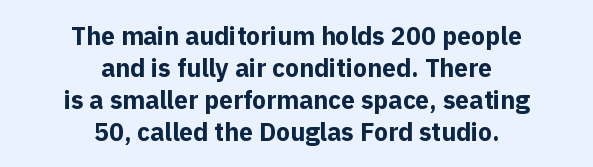
The image shows 25 px bold type, upright; set centered, normal line spacing (1.28x), normal letter spacing, not underlined.
